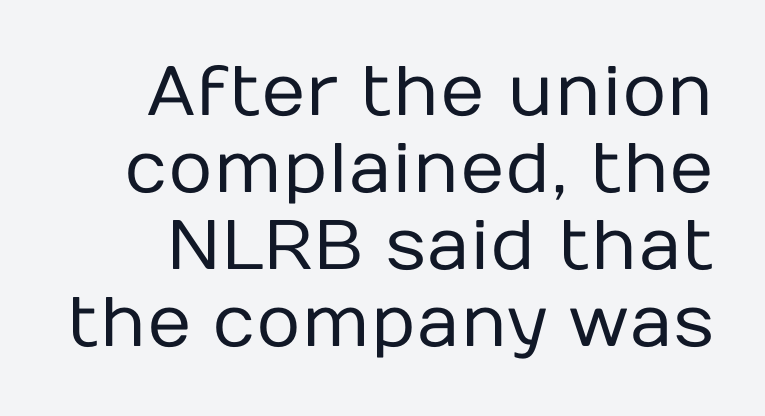
The image shows 70 px regular-weight sans-serif type, upright; set tight line spacing (1.1x), normal letter spacing, not underlined; low stroke contrast and a medium x-height.
